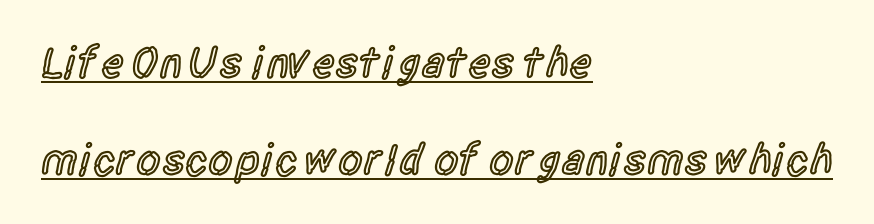
Q: Is the text bold? A: Semi-bold.
Q: Is the text italic (slanted)? A: Yes.
Q: Is the typeface a serif or a sans-serif typeface? A: Sans-serif.
Q: Is the text underlined? A: Yes.
Q: How is the paragraph aligned? A: Left-aligned.
Q: Is the spacing between letters normal or unusually wide? A: Normal.
Q: Is the spacing between lines tight, normal or loose? A: Loose.
Q: Width (condensed, normal, or wide)? A: Condensed.
Q: x-height? A: Large.
Q: Monospaced? A: No.
